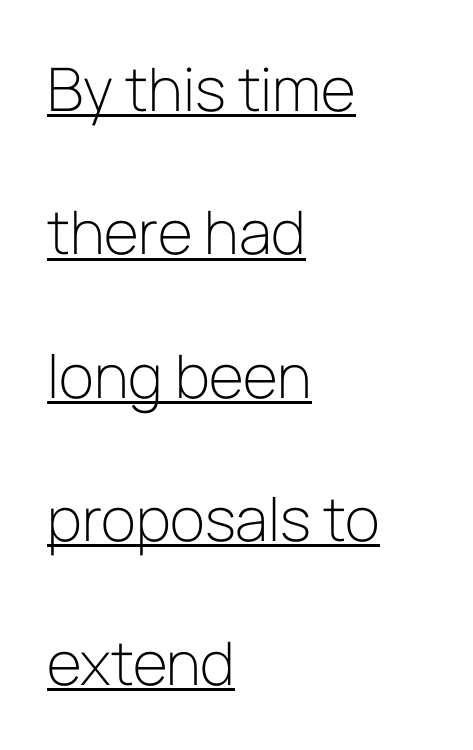
Q: Is the text bold? A: No.
Q: Is the text italic (slanted)? A: No, it is upright.
Q: Is the typeface a serif or a sans-serif typeface? A: Sans-serif.
Q: Is the text underlined? A: Yes.
Q: How is the paragraph aligned? A: Left-aligned.
Q: Is the spacing between letters normal or unusually wide? A: Normal.
Q: Is the spacing between lines tight, normal or loose? A: Loose.
Q: Width (condensed, normal, or wide)? A: Normal.
Q: Stroke contrast? A: Low.
Q: x-height? A: Medium.
Q: Monospaced? A: No.
